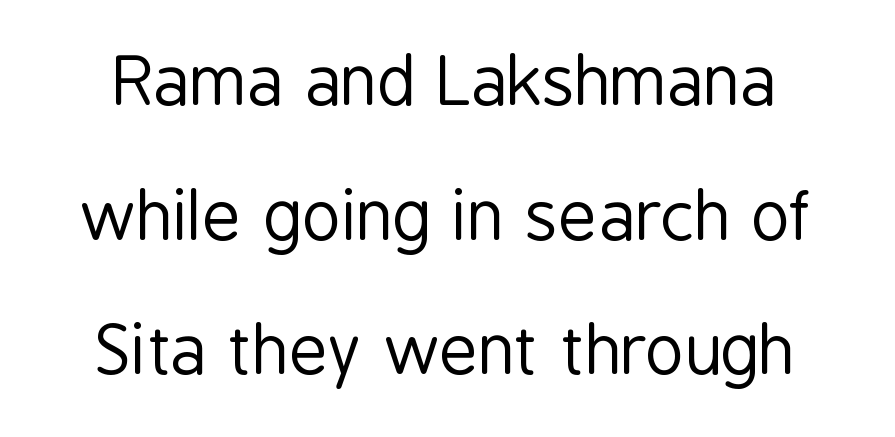
{"serif": "no", "italic": "no", "bold": "no", "weight": "regular", "width": "condensed", "stroke_contrast": "low", "x_height": "medium", "monospaced": "no", "underline": "no", "line_spacing": "loose", "line_spacing_ratio": 2.01, "letter_spacing": "normal", "letter_spacing_em": 0.0, "glyph_px": 67}
